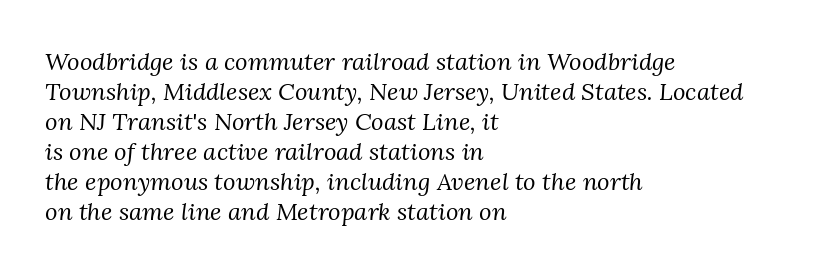
Q: Is the text bold? A: No.
Q: Is the text italic (slanted)? A: Yes, it leans right by about 3 degrees.
Q: Is the text underlined? A: No.
Q: How is the paragraph aligned? A: Left-aligned.
Q: Is the spacing between letters normal or unusually wide? A: Normal.
Q: Is the spacing between lines tight, normal or loose? A: Normal.
